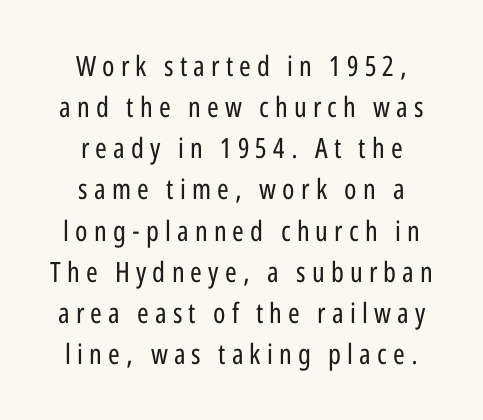
The paragraph shown floats in the horizontal middle. Regarding leading, the lines here are spaced in the standard way. What stands out about the letter spacing? Its width — letters are far apart. No letter is thick-stroked: the sample isn't bold. Is this a sans? Yes — the strokes have no serifs. Upright lettering throughout.
